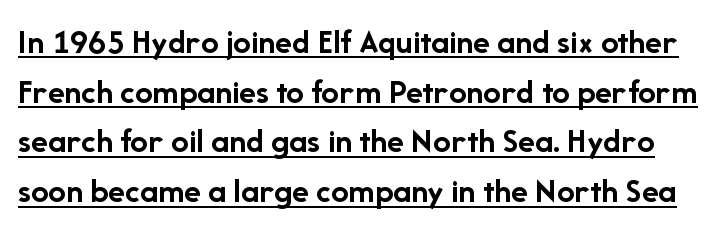
{"serif": "no", "italic": "no", "bold": "yes", "weight": "semibold", "width": "normal", "stroke_contrast": "low", "x_height": "medium", "monospaced": "no", "underline": "yes", "line_spacing": "normal", "line_spacing_ratio": 1.42, "letter_spacing": "normal", "letter_spacing_em": 0.0, "glyph_px": 35}
